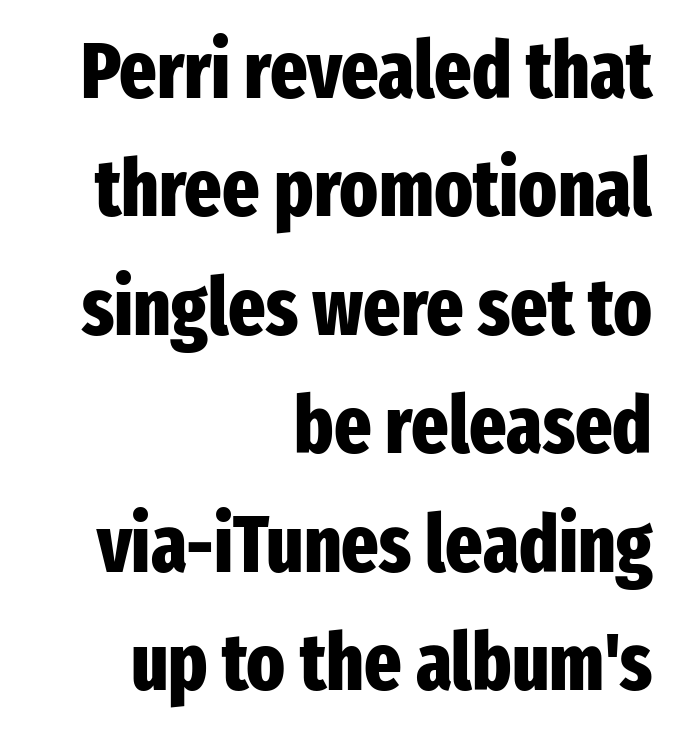
Regarding serifs, this sample does without them. These lines keep a tight, regular rhythm from letter to letter. Visually the block forms a straight wall on the right and a jagged coastline on the left. The area under the type is left untouched. In terms of posture, this sample is upright.
